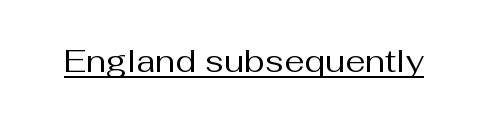
{"serif": "no", "italic": "no", "bold": "no", "weight": "regular", "width": "normal", "stroke_contrast": "medium", "x_height": "medium", "monospaced": "no", "underline": "yes", "letter_spacing": "normal", "letter_spacing_em": 0.0, "glyph_px": 32}
